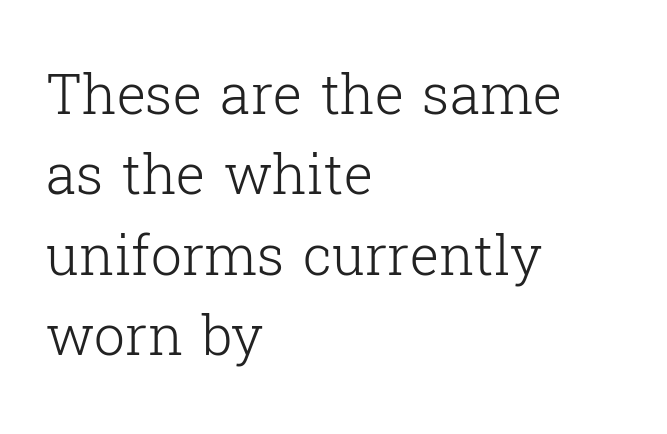
The lettering holds an erect, upright posture throughout. Rows of type keep a routine distance in the vertical direction. These glyphs show unthickened strokes, regular width or finer. Is the letter spacing exaggerated? No — it looks like the ordinary default. Reading down the block, your eye returns to a fixed left position each line. Decoration check: the copy has no underline.
